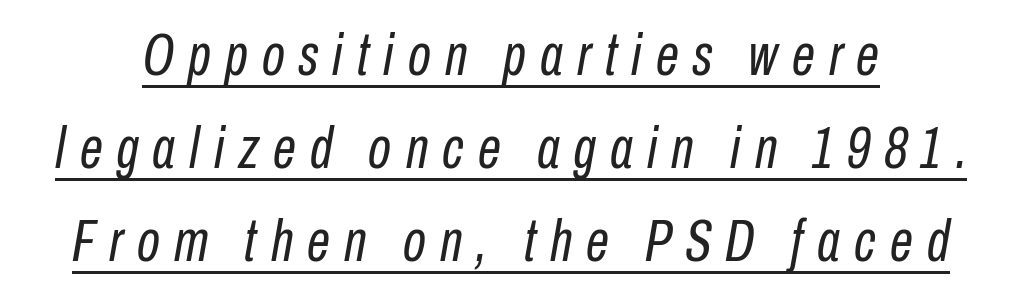
Q: Is the text bold? A: No.
Q: Is the text italic (slanted)? A: Yes, it leans right by about 10 degrees.
Q: Is the text underlined? A: Yes.
Q: Is the spacing between letters normal or unusually wide? A: Unusually wide.
Q: Is the spacing between lines tight, normal or loose? A: Normal.
Q: Width (condensed, normal, or wide)? A: Condensed.
Q: Stroke contrast? A: Low.
Q: x-height? A: Medium.
Q: Monospaced? A: No.
